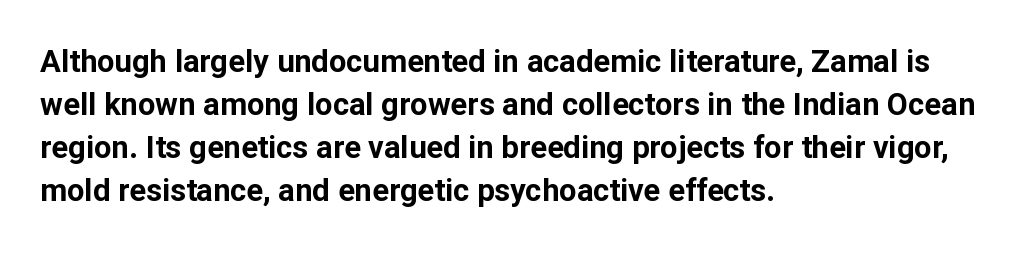
Q: Is the text bold? A: Yes.
Q: Is the text italic (slanted)? A: No, it is upright.
Q: Is the typeface a serif or a sans-serif typeface? A: Sans-serif.
Q: Is the text underlined? A: No.
Q: How is the paragraph aligned? A: Left-aligned.
Q: Is the spacing between letters normal or unusually wide? A: Normal.
Q: Is the spacing between lines tight, normal or loose? A: Normal.
Q: Width (condensed, normal, or wide)? A: Normal.
Q: Stroke contrast? A: Low.
Q: x-height? A: Medium.
Q: Monospaced? A: No.
